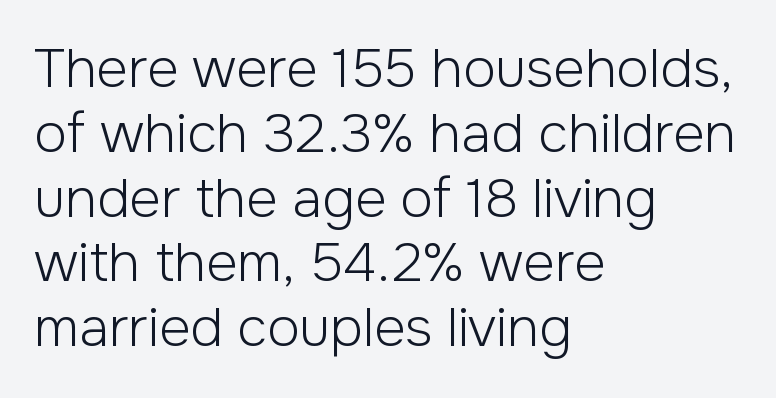
Q: Is the text bold? A: No.
Q: Is the text italic (slanted)? A: No, it is upright.
Q: Is the typeface a serif or a sans-serif typeface? A: Sans-serif.
Q: Is the text underlined? A: No.
Q: How is the paragraph aligned? A: Left-aligned.
Q: Is the spacing between letters normal or unusually wide? A: Normal.
Q: Width (condensed, normal, or wide)? A: Normal.
Q: Stroke contrast? A: Low.
Q: x-height? A: Medium.
Q: Monospaced? A: No.
